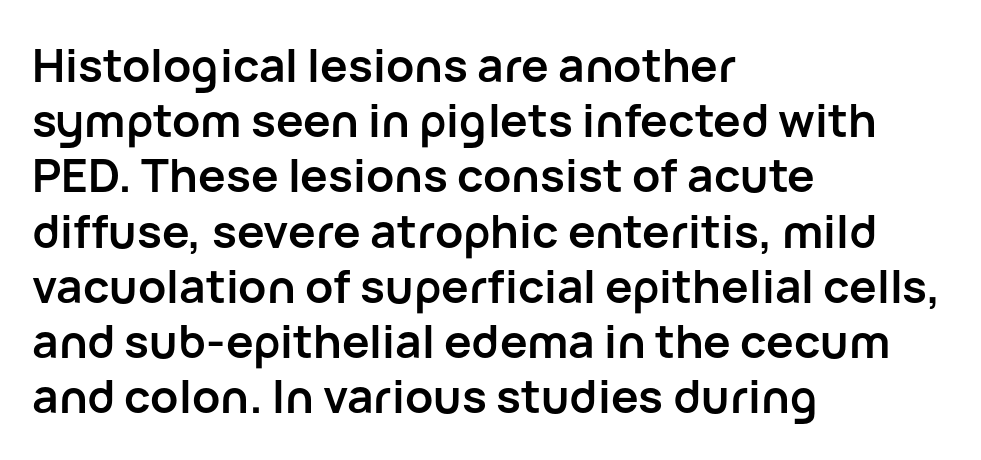
{"serif": "no", "italic": "no", "bold": "yes", "weight": "semibold", "width": "normal", "stroke_contrast": "low", "x_height": "medium", "monospaced": "no", "underline": "no", "align": "left", "line_spacing_ratio": 1.2, "letter_spacing": "normal", "letter_spacing_em": 0.0, "glyph_px": 46}
